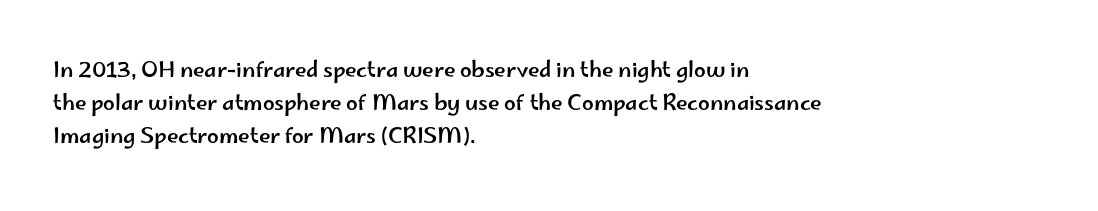
The tracking reads as untouched default to a designer's eye. Anything drawn beneath the words? Only blank space. Leading: standard. The lettering holds an erect, upright posture throughout.
